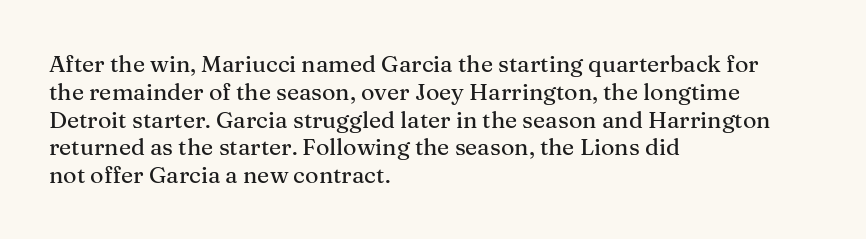
Here the glyphs are tracked normally, forming tight word shapes. The specimen omits any rule beneath the text block's lines. Vertical strokes here are truly vertical. The lines in this sample share a left origin and differ only in where they stop.
